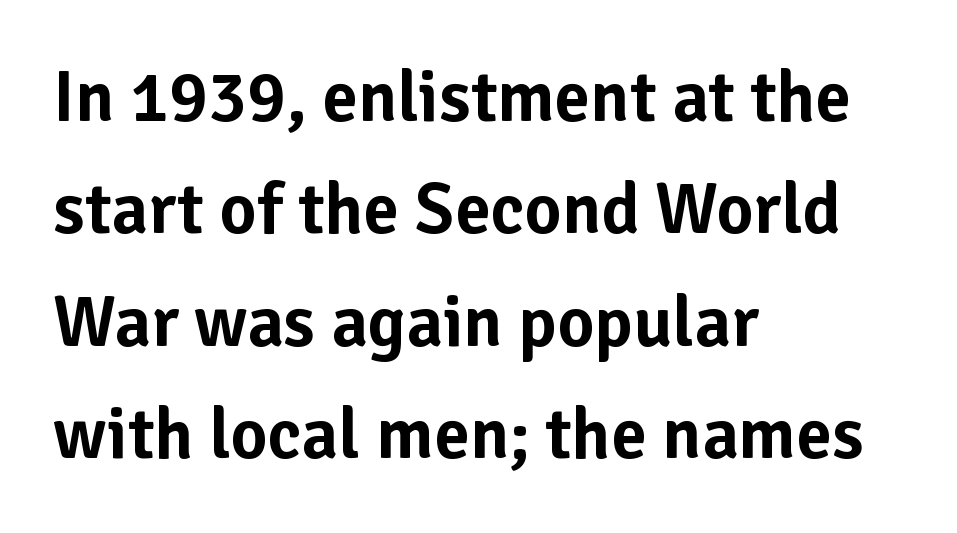
The image shows 72 px sans-serif type, upright; set left-aligned, normal line spacing (1.56x), normal letter spacing, not underlined; low stroke contrast and a medium x-height.
